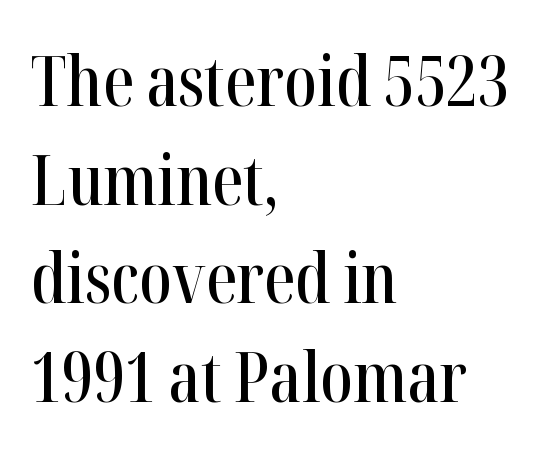
Q: Is the text italic (slanted)? A: No, it is upright.
Q: Is the typeface a serif or a sans-serif typeface? A: Serif.
Q: Is the text underlined? A: No.
Q: How is the paragraph aligned? A: Left-aligned.
Q: Is the spacing between letters normal or unusually wide? A: Normal.
Q: Is the spacing between lines tight, normal or loose? A: Normal.
Q: Width (condensed, normal, or wide)? A: Condensed.
Q: Stroke contrast? A: High.
Q: x-height? A: Medium.
Q: Monospaced? A: No.
